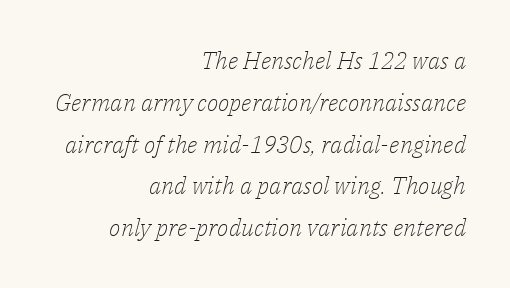
Q: Is the text bold? A: No.
Q: Is the text italic (slanted)? A: Yes, it leans right by about 14 degrees.
Q: Is the text underlined? A: No.
Q: How is the paragraph aligned? A: Right-aligned.
Q: Is the spacing between letters normal or unusually wide? A: Normal.
